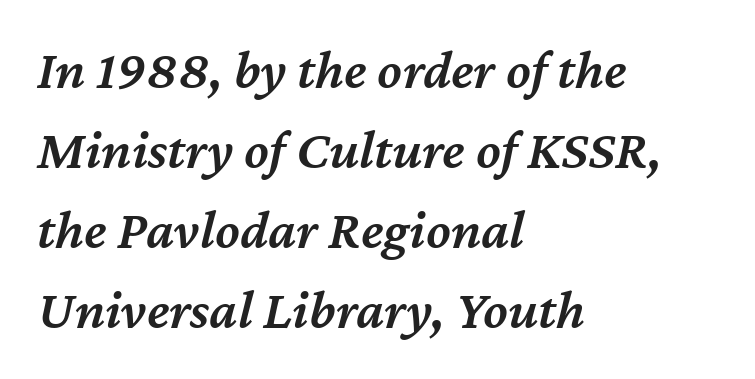
The image shows 56 px semibold type, italic (leaning right); set left-aligned, normal line spacing (1.43x), normal letter spacing, not underlined; medium stroke contrast and a medium x-height.
